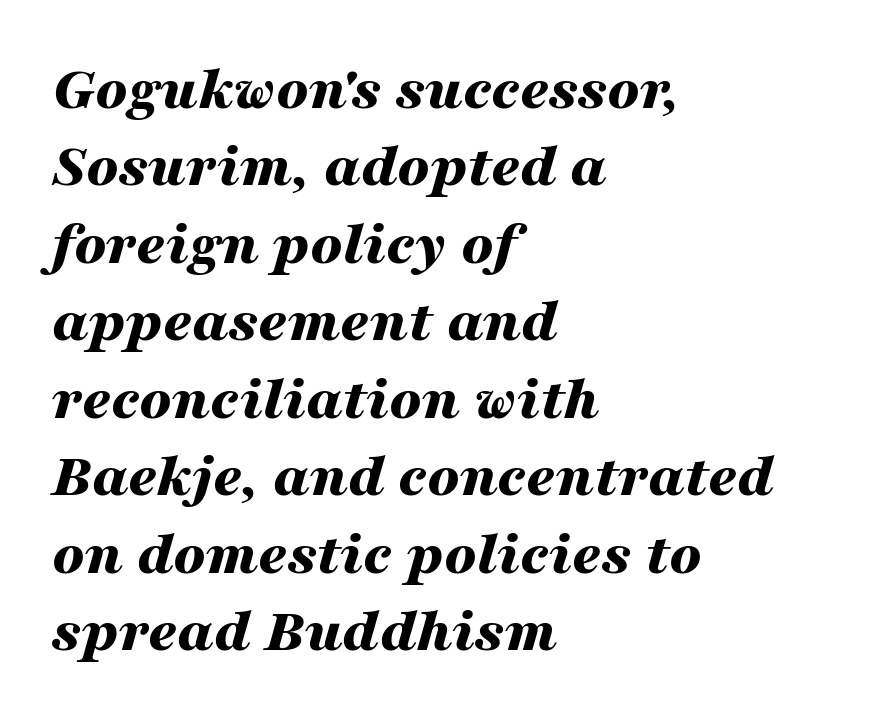
The image shows 63 px bold, wide type, italic (leaning right); set left-aligned, line spacing 1.23x, normal letter spacing, not underlined; medium stroke contrast and a medium x-height.
